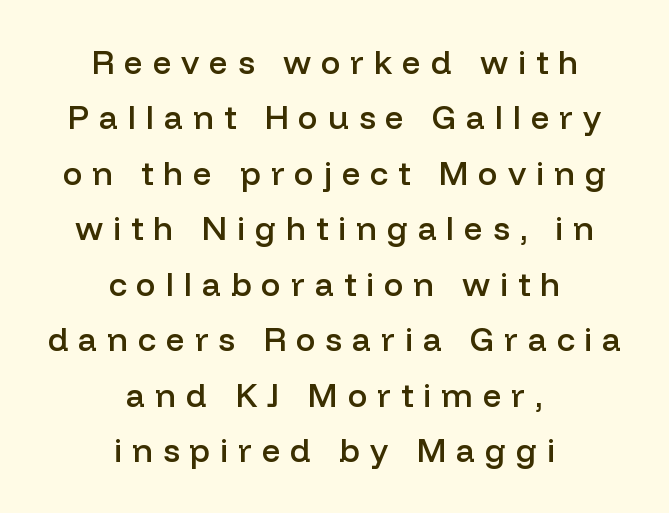
The rendering uses natural spacing where letterforms have individual widths. Leftover space on each line is divided equally before and after the words. These lines sit exactly where default settings would place them. Tracking value appears strongly positive — letters spread wide. Rendered with straight, roman letterforms. Plain, unruled lines of type.
